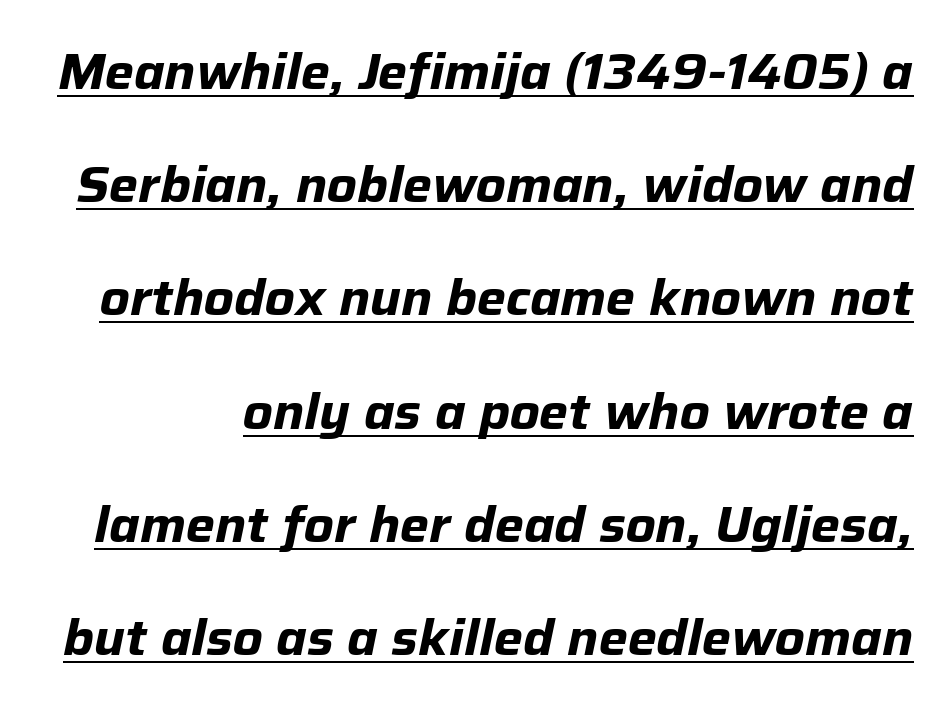
Does the leading feel generous? Absolutely, it's lavish. The text carries the slant typical of an italic or oblique font. This is underlined copy, the kind a proofreader might mark for attention. The letters are bold, with thick, heavy strokes. Characters follow at the spacing the type designer built in.
